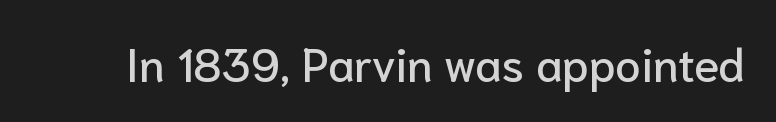
The image shows 46 px sans-serif type, upright; set normal letter spacing, not underlined; low stroke contrast and a medium x-height.
